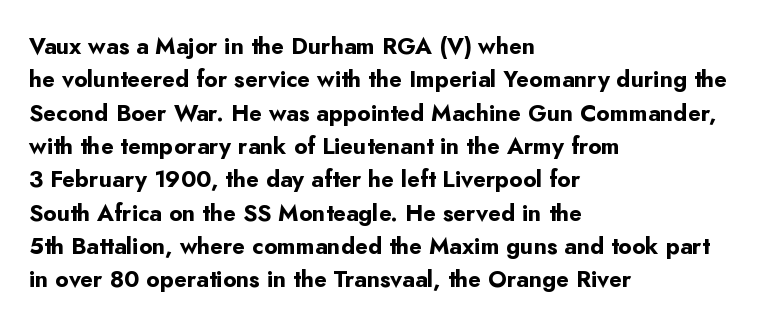
Q: Is the text bold? A: Yes.
Q: Is the text italic (slanted)? A: No, it is upright.
Q: Is the text underlined? A: No.
Q: How is the paragraph aligned? A: Left-aligned.
Q: Is the spacing between letters normal or unusually wide? A: Normal.
Q: Is the spacing between lines tight, normal or loose? A: Normal.
